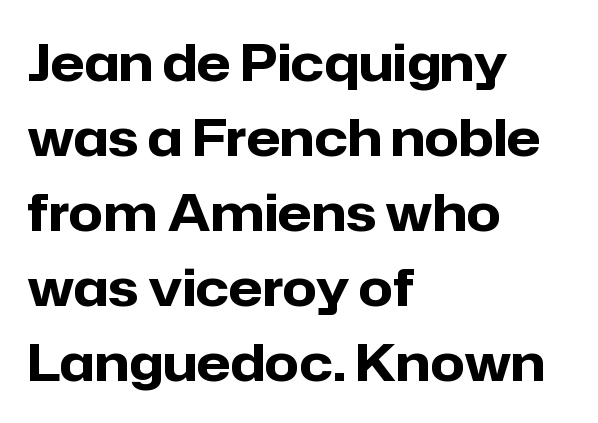
Q: Is the text bold? A: Yes.
Q: Is the text italic (slanted)? A: No, it is upright.
Q: Is the typeface a serif or a sans-serif typeface? A: Sans-serif.
Q: Is the text underlined? A: No.
Q: How is the paragraph aligned? A: Left-aligned.
Q: Is the spacing between letters normal or unusually wide? A: Normal.
Q: Is the spacing between lines tight, normal or loose? A: Normal.
Q: Width (condensed, normal, or wide)? A: Normal.
Q: Stroke contrast? A: Low.
Q: x-height? A: Medium.
Q: Monospaced? A: No.
